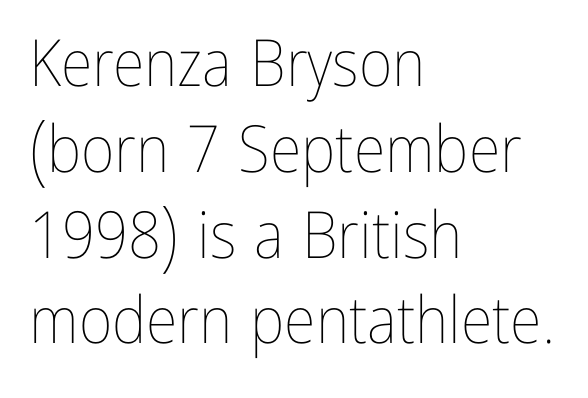
{"italic": "no", "bold": "no", "weight": "thin", "width": "condensed", "stroke_contrast": "low", "x_height": "medium", "monospaced": "no", "underline": "no", "align": "left", "line_spacing": "normal", "line_spacing_ratio": 1.32, "letter_spacing": "normal", "letter_spacing_em": 0.0, "glyph_px": 65}
